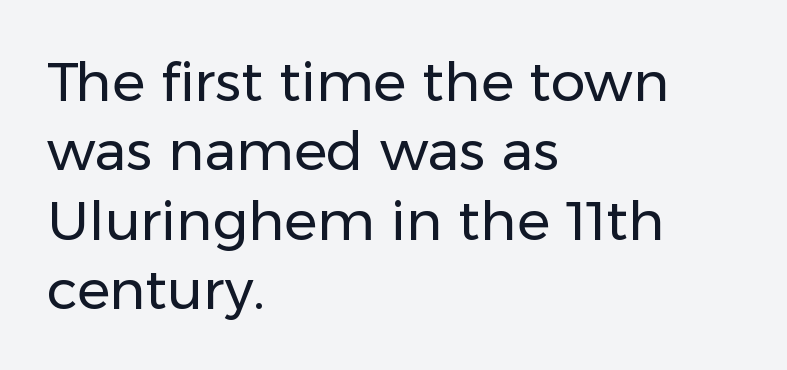
These lines keep a tight, regular rhythm from letter to letter. You could not count columns in this text — the font is proportionally spaced. This reads as an unemphasized weight, regular at the heaviest. Horizontally, the lines are justified to the leading edge only.
